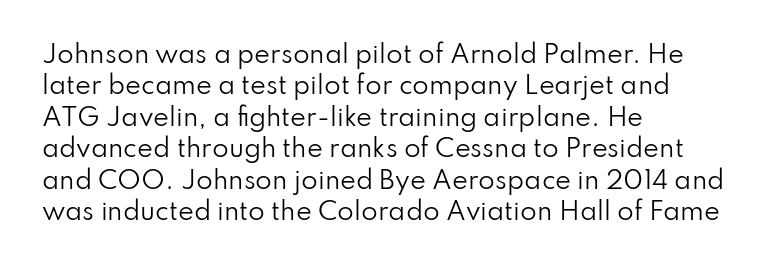
Q: Is the text bold? A: No.
Q: Is the text italic (slanted)? A: No, it is upright.
Q: Is the text underlined? A: No.
Q: How is the paragraph aligned? A: Left-aligned.
Q: Is the spacing between letters normal or unusually wide? A: Normal.
Q: Is the spacing between lines tight, normal or loose? A: Normal.
